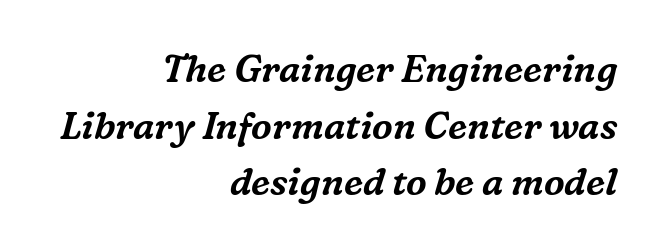
Q: Is the text italic (slanted)? A: Yes, it leans right by about 16 degrees.
Q: Is the typeface a serif or a sans-serif typeface? A: Serif.
Q: Is the text underlined? A: No.
Q: How is the paragraph aligned? A: Right-aligned.
Q: Is the spacing between letters normal or unusually wide? A: Normal.
Q: Is the spacing between lines tight, normal or loose? A: Normal.
Q: Width (condensed, normal, or wide)? A: Normal.
Q: Stroke contrast? A: Medium.
Q: x-height? A: Medium.
Q: Monospaced? A: No.
